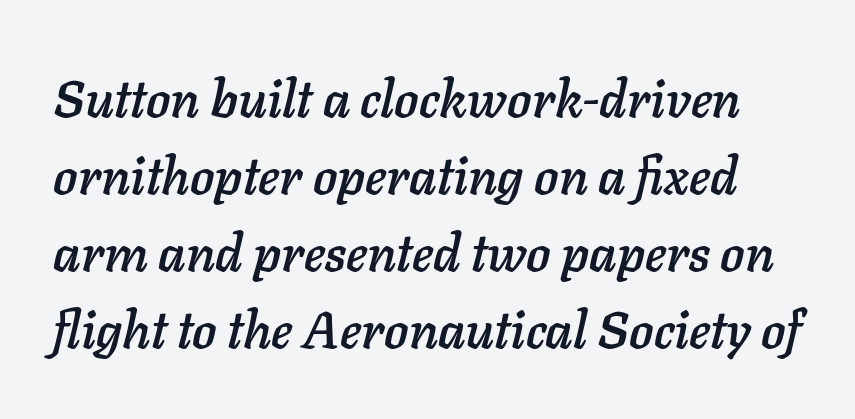
The image shows 51 px text type, italic (leaning right); set normal line spacing (1.51x), normal letter spacing, not underlined; low stroke contrast and a medium x-height.
